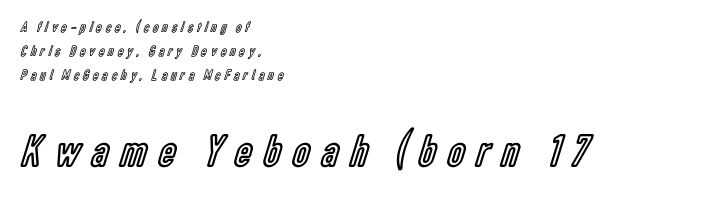
The image shows 46 px condensed type; set left-aligned, normal line spacing (1.61x), unusually wide letter spacing (+0.27 em), not underlined; the second (bottom) block is 3.07x larger; a medium x-height.
